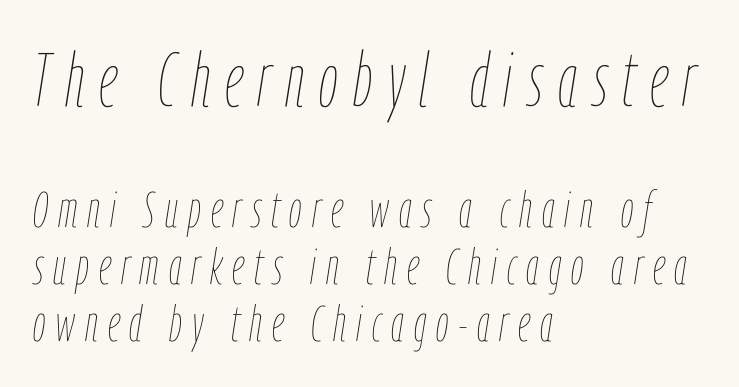
Q: Is the text bold? A: No.
Q: Is the text italic (slanted)? A: Yes, it leans right by about 9 degrees.
Q: Is the text underlined? A: No.
Q: How is the paragraph aligned? A: Left-aligned.
Q: Is the spacing between letters normal or unusually wide? A: Unusually wide.
Q: Is the spacing between lines tight, normal or loose? A: Tight.
Q: Which block of text is set in a larger size, the first (top) or the second (bottom)? A: The first (top) one.
Q: Width (condensed, normal, or wide)? A: Condensed.
Q: Stroke contrast? A: Low.
Q: x-height? A: Medium.
Q: Monospaced? A: No.
